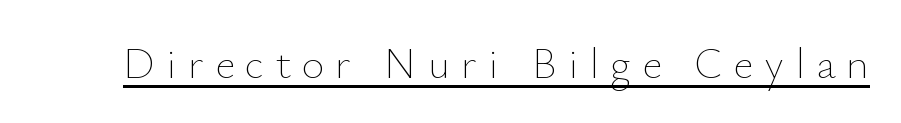
Each letter keeps its own natural width here, so spacing adapts to shape. The tracking reads as deliberately expanded to a designer's eye. The lettering holds an erect, upright posture throughout. Compared with undecorated copy, this sample adds a rule below the words.
